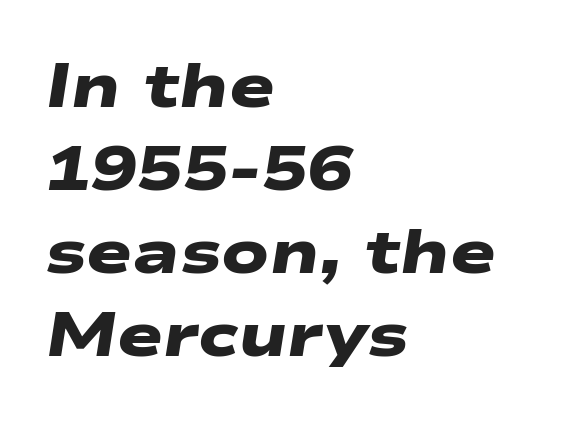
The image shows 61 px heavy, wide sans-serif type; set left-aligned, normal line spacing (1.36x), normal letter spacing, not underlined; low stroke contrast and a medium x-height.
